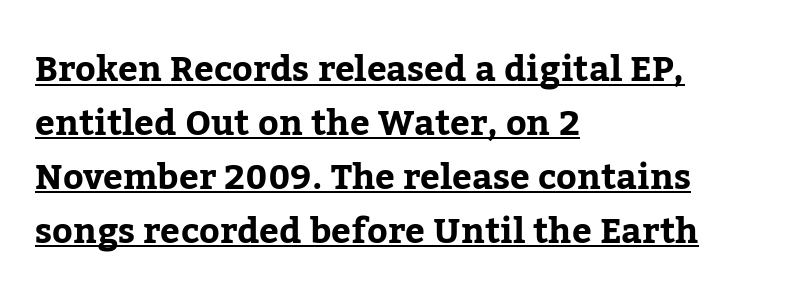
The image shows 35 px bold serif type, upright; set left-aligned, normal line spacing (1.54x), normal letter spacing, underlined; low stroke contrast and a medium x-height.
